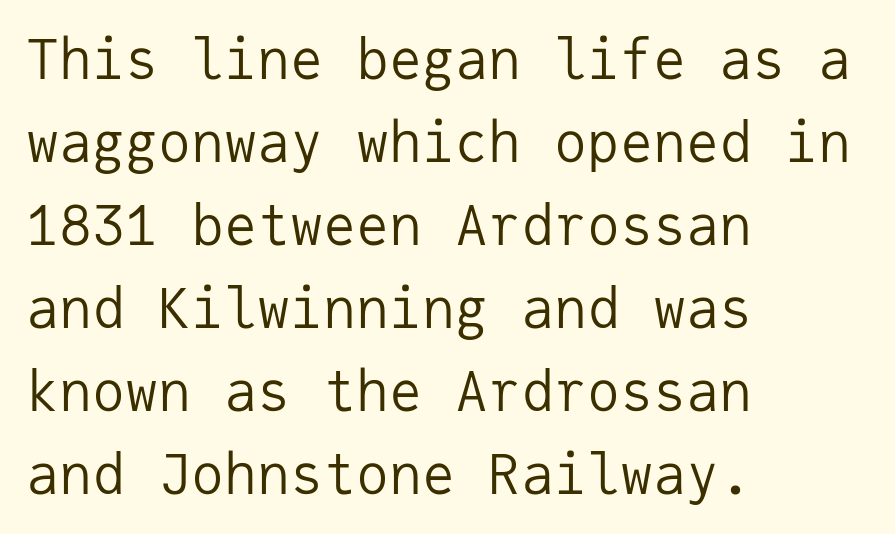
{"serif": "no", "italic": "no", "bold": "no", "weight": "regular", "width": "normal", "stroke_contrast": "low", "x_height": "medium", "monospaced": "yes", "underline": "no", "align": "left", "line_spacing": "normal", "line_spacing_ratio": 1.51, "letter_spacing": "normal", "letter_spacing_em": 0.0, "glyph_px": 55}
